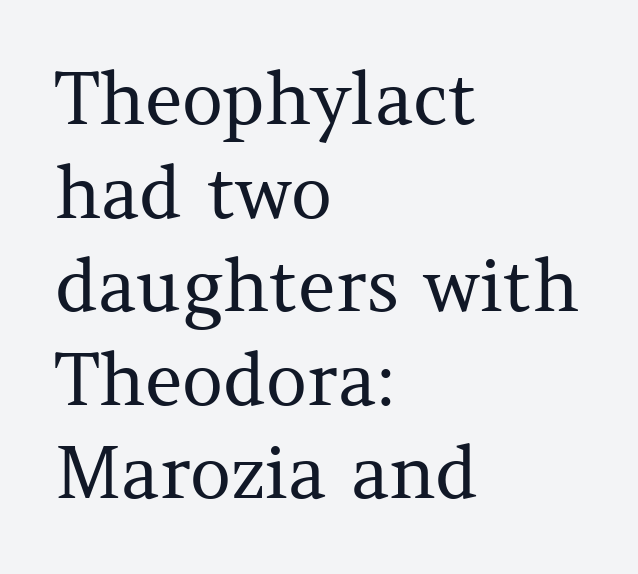
Vertically, the passage feels balanced, rows spaced as you'd expect. The face used here is rendered with its standard letterfit. The typesetter chose a ragged-right arrangement here. Honestly, there is no underline to notice here at all.
